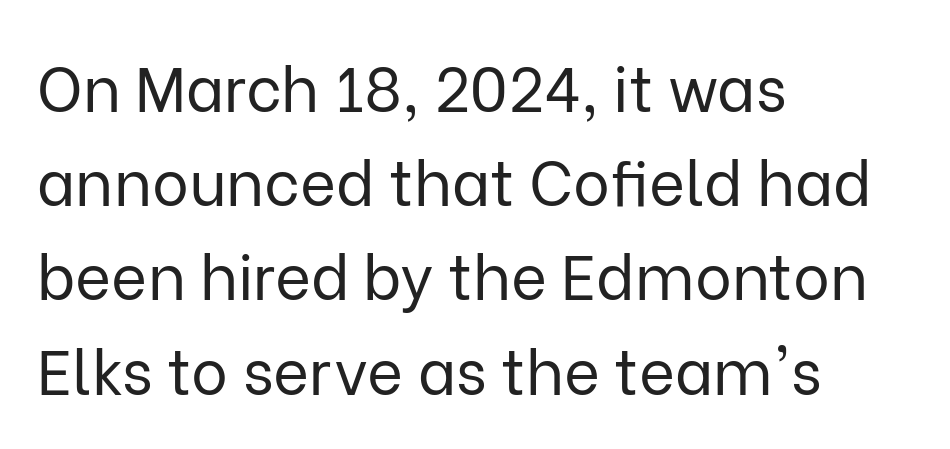
The image shows 62 px regular-weight sans-serif type, upright; set left-aligned, normal line spacing (1.52x), normal letter spacing, not underlined; low stroke contrast and a medium x-height.
